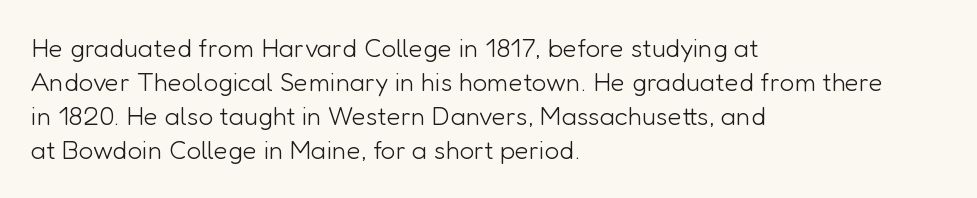
Q: Is the text bold? A: No.
Q: Is the text italic (slanted)? A: No, it is upright.
Q: Is the text underlined? A: No.
Q: How is the paragraph aligned? A: Left-aligned.
Q: Is the spacing between letters normal or unusually wide? A: Normal.
Q: Is the spacing between lines tight, normal or loose? A: Normal.
